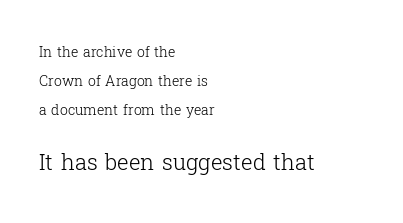
The image shows 22 px text type, upright; set left-aligned, loose line spacing (2.06x), normal letter spacing, not underlined; the second (bottom) block is 1.57x larger.
